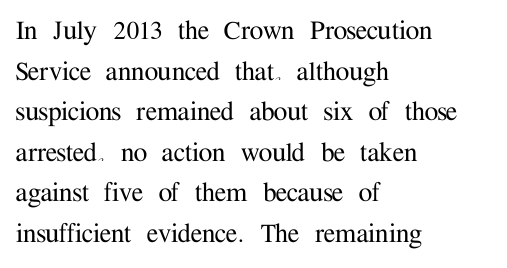
The image shows 31 px serif type, upright; set left-aligned, normal line spacing (1.31x), normal letter spacing, not underlined; medium stroke contrast and a medium x-height.
